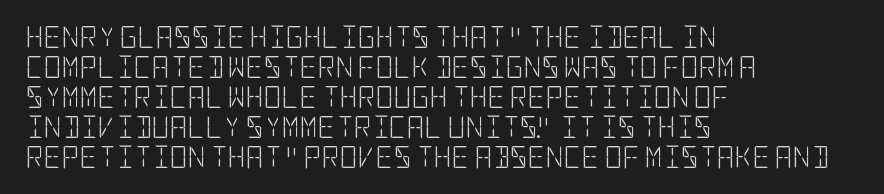
The image shows 22 px text type, upright; set left-aligned, normal line spacing (1.36x), normal letter spacing, not underlined.
